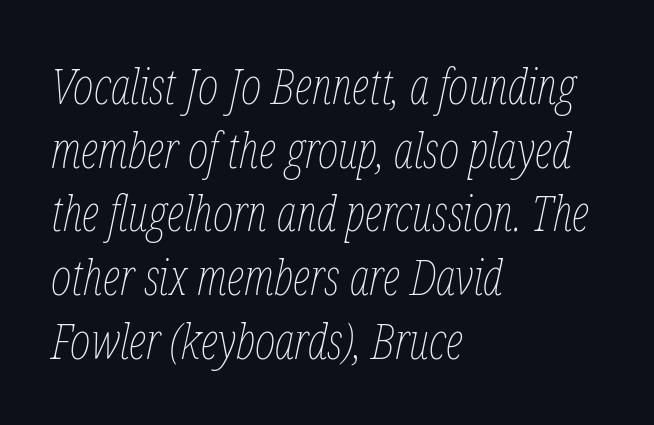
Q: Is the text bold? A: No.
Q: Is the text italic (slanted)? A: Yes, it leans right by about 12 degrees.
Q: Is the text underlined? A: No.
Q: How is the paragraph aligned? A: Left-aligned.
Q: Is the spacing between letters normal or unusually wide? A: Normal.
Q: Is the spacing between lines tight, normal or loose? A: Normal.
Q: Width (condensed, normal, or wide)? A: Condensed.
Q: Stroke contrast? A: Low.
Q: x-height? A: Medium.
Q: Monospaced? A: No.
